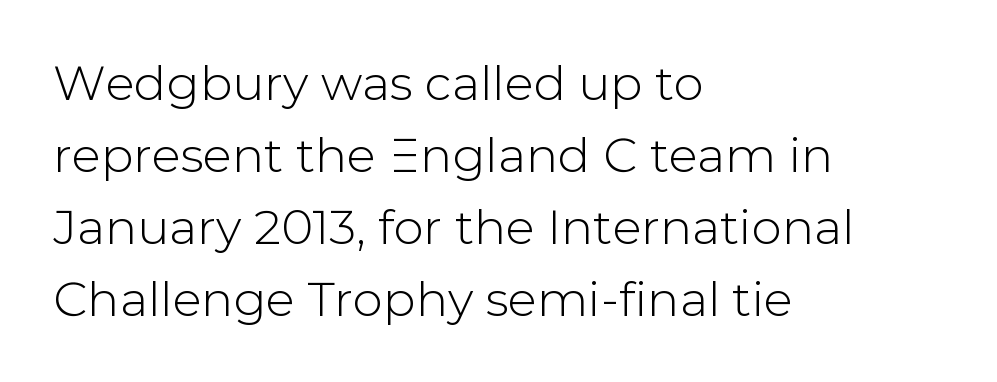
Q: Is the text italic (slanted)? A: No, it is upright.
Q: Is the typeface a serif or a sans-serif typeface? A: Sans-serif.
Q: Is the text underlined? A: No.
Q: How is the paragraph aligned? A: Left-aligned.
Q: Is the spacing between letters normal or unusually wide? A: Normal.
Q: Is the spacing between lines tight, normal or loose? A: Normal.
Q: Width (condensed, normal, or wide)? A: Normal.
Q: Stroke contrast? A: Low.
Q: x-height? A: Medium.
Q: Monospaced? A: No.
